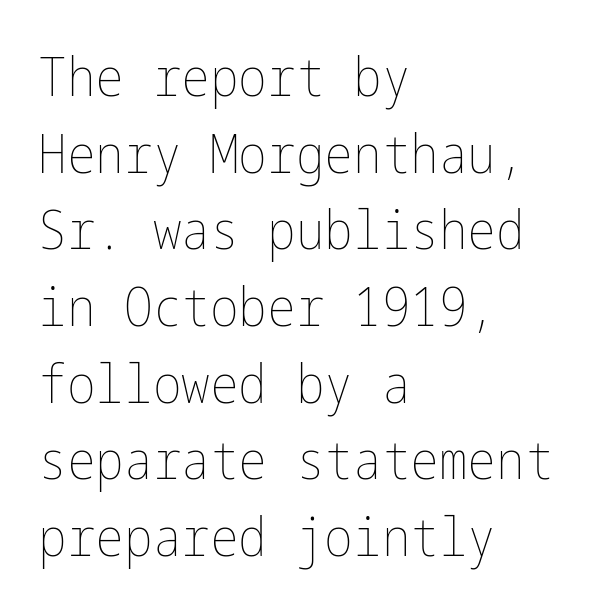
{"italic": "no", "bold": "no", "weight": "thin", "width": "condensed", "stroke_contrast": "low", "x_height": "medium", "underline": "no", "align": "left", "line_spacing": "normal", "line_spacing_ratio": 1.42, "letter_spacing": "normal", "letter_spacing_em": 0.0, "glyph_px": 54}
